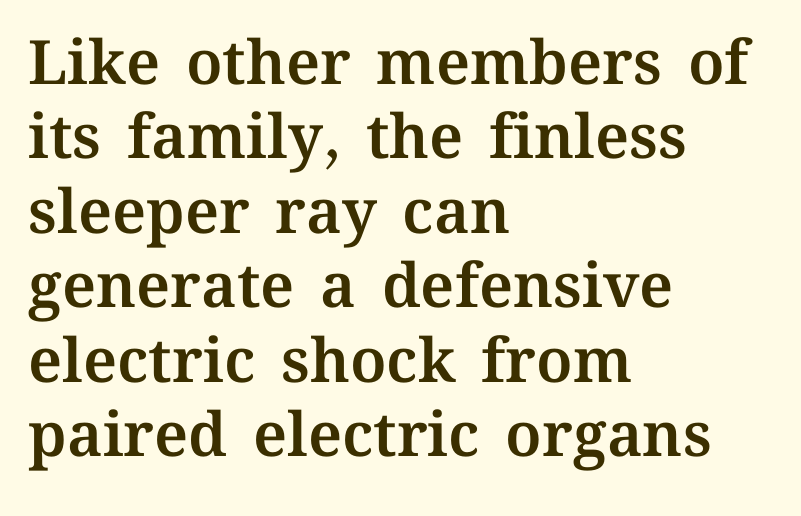
Style check: upright. Only glyphs here, with clear space below each row. In terms of letterspacing, this is plain default setting. These lines stack with their left ends in a neat column.
